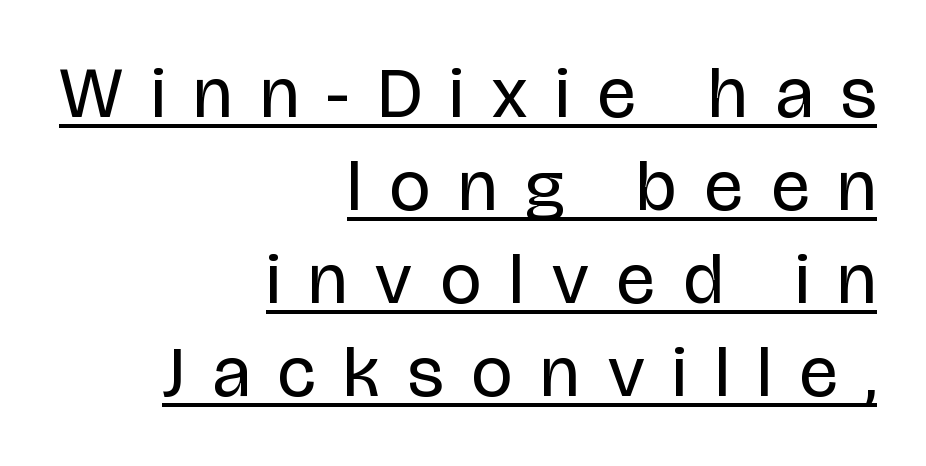
{"serif": "no", "italic": "no", "bold": "no", "weight": "regular", "width": "condensed", "stroke_contrast": "low", "x_height": "large", "monospaced": "no", "underline": "yes", "align": "right", "line_spacing": "normal", "line_spacing_ratio": 1.29, "letter_spacing": "wide", "letter_spacing_em": 0.4, "glyph_px": 72}
